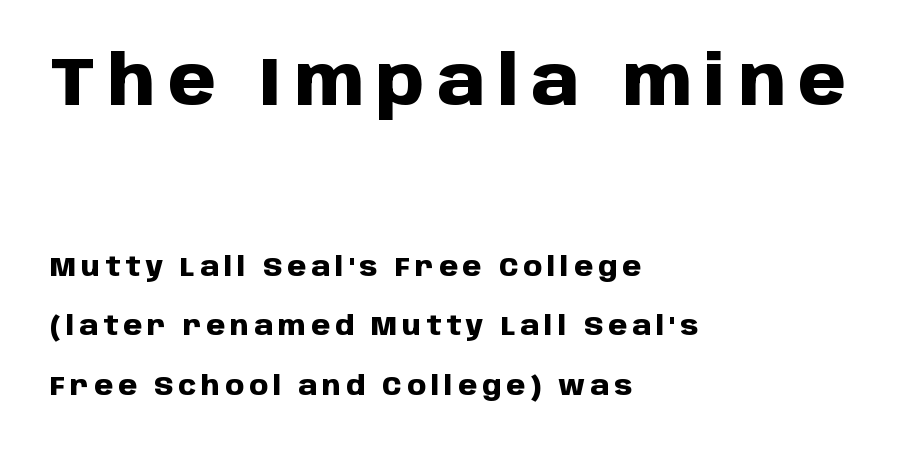
Typesetter's note: full bold, strokes at maximum text heaviness. Every row of glyphs begins at an identical x-position on the left. Italic: no, the glyphs are upright roman. Here the designer chose a conventional face with non-uniform glyph widths. The rendering shows plain stroke endings on the letterforms — a sans-serif design. The upper block of text is set noticeably larger than the block beneath it.
